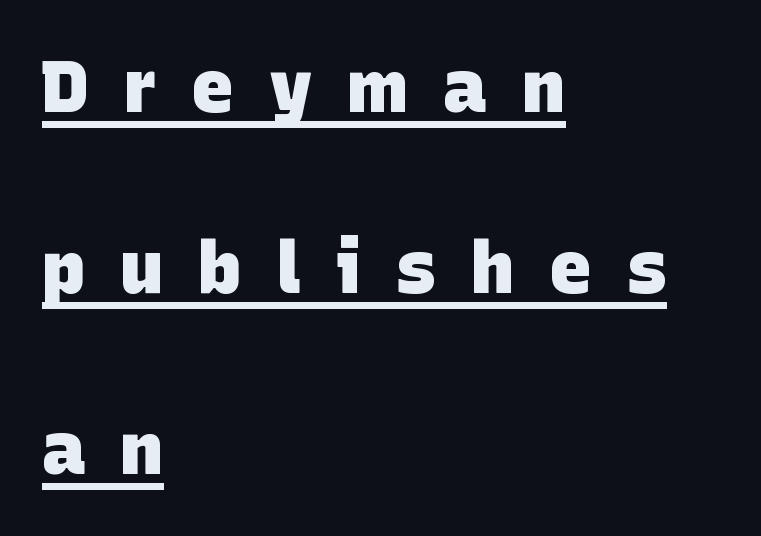
In terms of letterform style, serifs are entirely absent. Looks like regular typesetting: each glyph gets only the width it needs. Caption: expanded tracking, letters set apart. The strokes are fattened all the way to bold. Typeset ragged right — the left edge is the straight one.
